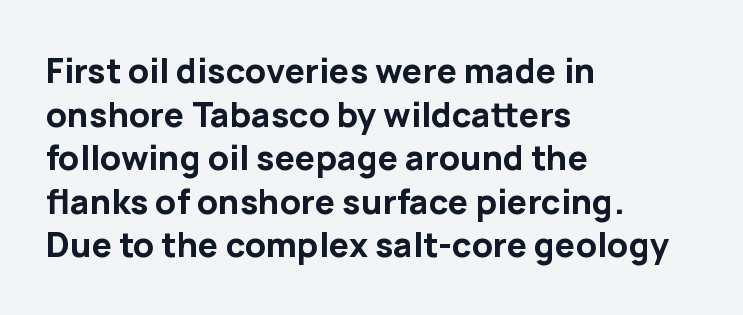
{"serif": "no", "italic": "no", "bold": "yes", "weight": "bold", "width": "normal", "stroke_contrast": "low", "x_height": "medium", "monospaced": "no", "underline": "no", "align": "left", "line_spacing": "normal", "line_spacing_ratio": 1.28, "letter_spacing": "normal", "letter_spacing_em": 0.0, "glyph_px": 34}
